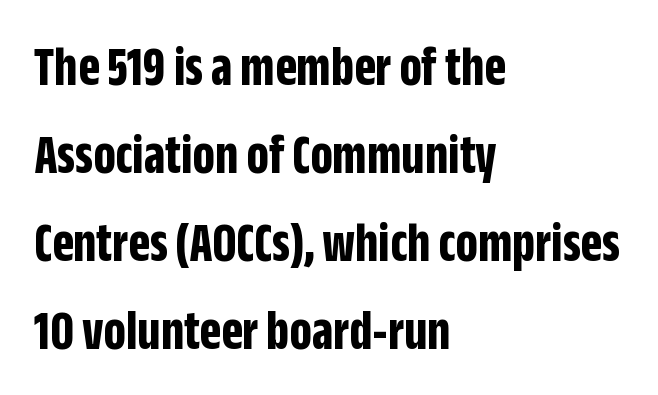
{"serif": "no", "italic": "no", "bold": "yes", "weight": "bold", "width": "condensed", "stroke_contrast": "low", "x_height": "large", "monospaced": "no", "underline": "no", "align": "left", "line_spacing": "normal", "line_spacing_ratio": 1.57, "letter_spacing": "normal", "letter_spacing_em": 0.0, "glyph_px": 56}
